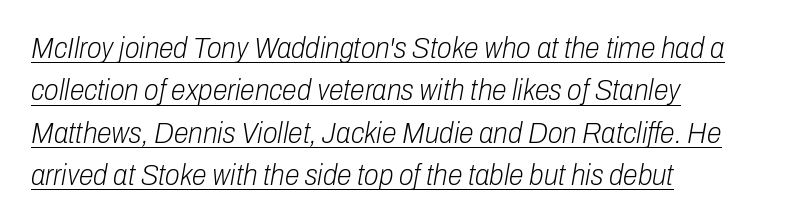
Q: Is the text bold? A: No.
Q: Is the text italic (slanted)? A: Yes, it leans right by about 10 degrees.
Q: Is the text underlined? A: Yes.
Q: How is the paragraph aligned? A: Left-aligned.
Q: Is the spacing between letters normal or unusually wide? A: Normal.
Q: Is the spacing between lines tight, normal or loose? A: Normal.
Q: Width (condensed, normal, or wide)? A: Condensed.
Q: Stroke contrast? A: Low.
Q: x-height? A: Medium.
Q: Monospaced? A: No.
